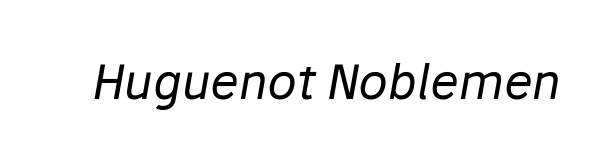
{"italic": "yes", "lean": "right", "slant_degrees": 10, "bold": "no", "weight": "regular", "width": "normal", "stroke_contrast": "low", "x_height": "medium", "monospaced": "no", "underline": "no", "letter_spacing": "normal", "letter_spacing_em": 0.0, "glyph_px": 48}
